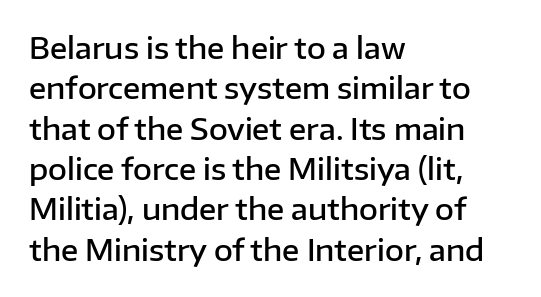
Q: Is the text bold? A: Semi-bold.
Q: Is the text italic (slanted)? A: No, it is upright.
Q: Is the typeface a serif or a sans-serif typeface? A: Sans-serif.
Q: Is the text underlined? A: No.
Q: How is the paragraph aligned? A: Left-aligned.
Q: Is the spacing between letters normal or unusually wide? A: Normal.
Q: Is the spacing between lines tight, normal or loose? A: Normal.
Q: Width (condensed, normal, or wide)? A: Normal.
Q: Stroke contrast? A: Low.
Q: x-height? A: Medium.
Q: Monospaced? A: No.
